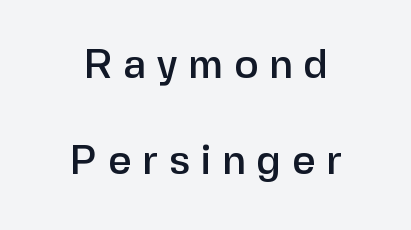
{"serif": "no", "italic": "no", "width": "normal", "stroke_contrast": "low", "x_height": "medium", "monospaced": "no", "underline": "no", "line_spacing": "loose", "line_spacing_ratio": 2.34, "letter_spacing": "wide", "letter_spacing_em": 0.26, "glyph_px": 41}
